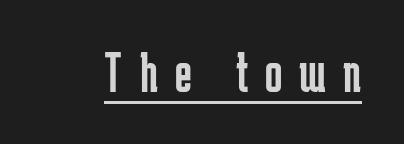
The image shows 57 px regular-weight, condensed sans-serif type, upright; set unusually wide letter spacing (+0.3 em), underlined; low stroke contrast and a medium x-height.
